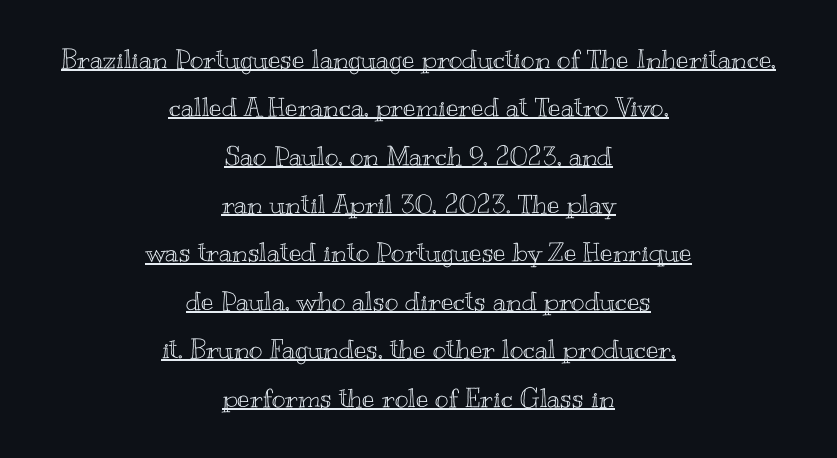
{"italic": "no", "underline": "yes", "align": "center", "line_spacing_ratio": 1.86, "letter_spacing": "normal", "letter_spacing_em": 0.0, "glyph_px": 26}
